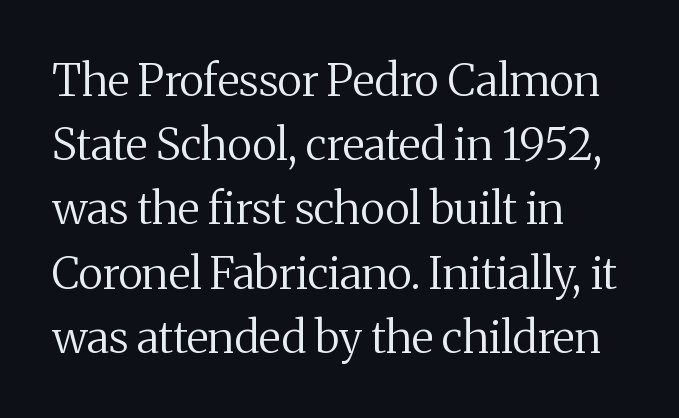
Q: Is the text bold? A: No.
Q: Is the text italic (slanted)? A: No, it is upright.
Q: Is the typeface a serif or a sans-serif typeface? A: Serif.
Q: Is the text underlined? A: No.
Q: How is the paragraph aligned? A: Left-aligned.
Q: Is the spacing between letters normal or unusually wide? A: Normal.
Q: Is the spacing between lines tight, normal or loose? A: Normal.
Q: Width (condensed, normal, or wide)? A: Normal.
Q: Stroke contrast? A: Medium.
Q: x-height? A: Medium.
Q: Monospaced? A: No.
